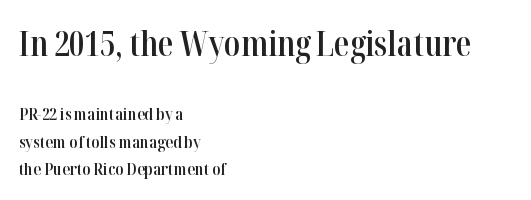
The image shows 34 px semibold, condensed serif type, upright; set left-aligned, normal line spacing (1.62x), normal letter spacing, not underlined; the first (top) block is 2.0x larger; high stroke contrast and a medium x-height.
